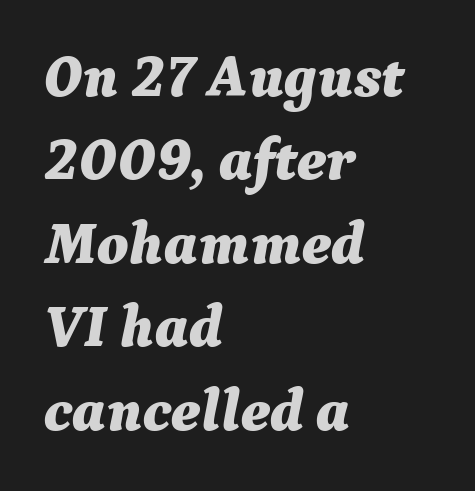
The image shows 60 px bold type, italic (leaning right); set left-aligned, normal line spacing (1.39x), normal letter spacing, not underlined; medium stroke contrast and a medium x-height.
